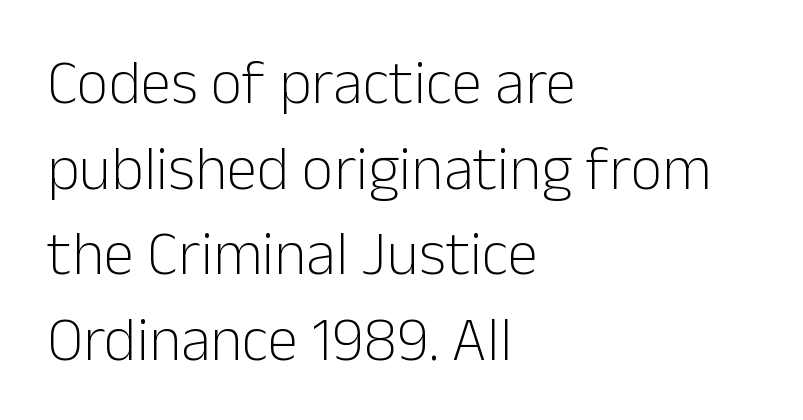
{"serif": "no", "italic": "no", "bold": "no", "weight": "light", "width": "normal", "stroke_contrast": "low", "x_height": "medium", "monospaced": "no", "underline": "no", "align": "left", "line_spacing": "normal", "line_spacing_ratio": 1.38, "letter_spacing": "normal", "letter_spacing_em": 0.0, "glyph_px": 62}
